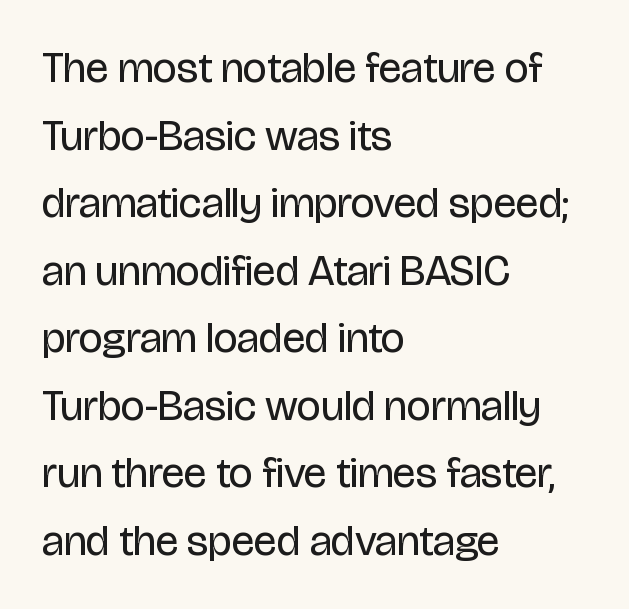
{"serif": "no", "italic": "no", "bold": "no", "weight": "regular", "width": "condensed", "stroke_contrast": "low", "x_height": "large", "monospaced": "no", "underline": "no", "align": "left", "line_spacing": "normal", "line_spacing_ratio": 1.57, "letter_spacing": "normal", "letter_spacing_em": 0.0, "glyph_px": 43}
